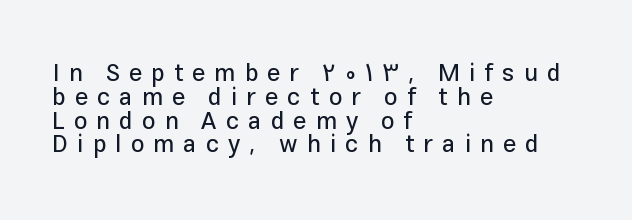
The image shows 24 px text type, upright; set left-aligned, tight line spacing (0.99x), unusually wide letter spacing (+0.38 em), not underlined.
